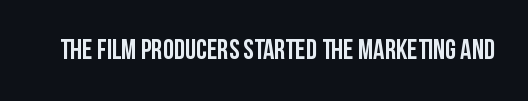
I'd call this a sans setting — the letters go barefoot. The space directly below the letters is spotless. Spacing verdict: proportional, widths tailored to each character. Do the letters lean? They stand straight.
